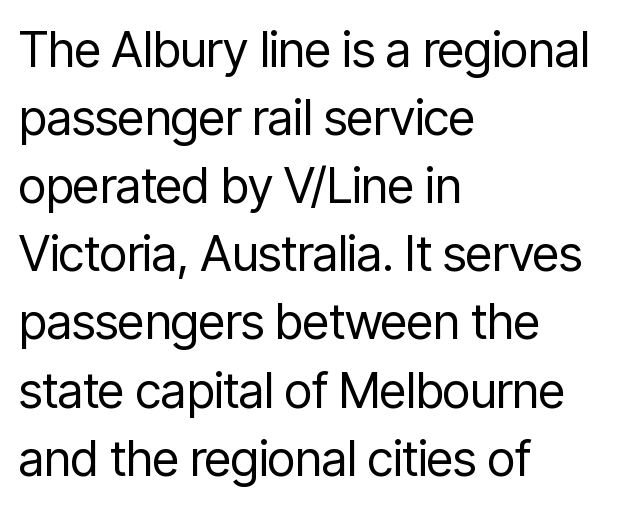
{"serif": "no", "italic": "no", "bold": "no", "weight": "regular", "width": "condensed", "stroke_contrast": "low", "x_height": "medium", "monospaced": "no", "underline": "no", "align": "left", "line_spacing": "normal", "line_spacing_ratio": 1.39, "letter_spacing": "normal", "letter_spacing_em": 0.0, "glyph_px": 49}
